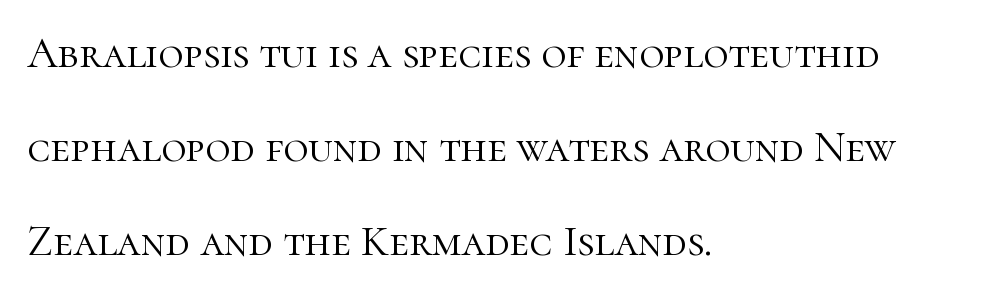
Q: Is the text bold? A: No.
Q: Is the text italic (slanted)? A: No, it is upright.
Q: Is the typeface a serif or a sans-serif typeface? A: Serif.
Q: Is the text underlined? A: No.
Q: How is the paragraph aligned? A: Left-aligned.
Q: Is the spacing between letters normal or unusually wide? A: Normal.
Q: Is the spacing between lines tight, normal or loose? A: Loose.
Q: Width (condensed, normal, or wide)? A: Normal.
Q: Stroke contrast? A: High.
Q: x-height? A: Medium.
Q: Monospaced? A: No.
